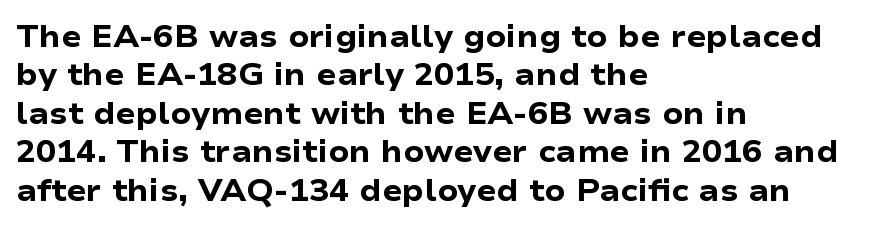
Observe the ordinary spacing: letters are neighbours, not strangers. The glyphs have the mass of a bold cut. This is roman type, the default non-slanted kind. The setting favours the left margin, as ordinary paragraphs usually do. Glance below the letters and you will spot only blank space.
